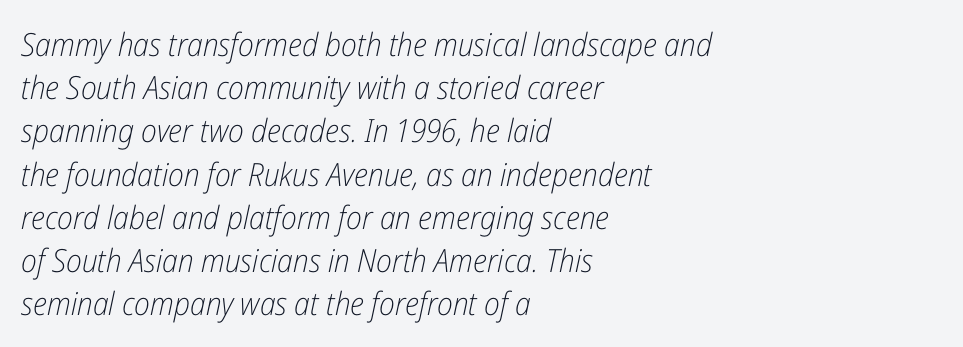
The strokes carry an ordinary text weight at most. The passage shown is typed in a proportional face where columns would drift. Caption: multi-line text, flush left, ragged right. The tracking reads as untouched default to a designer's eye. A bare baseline throughout the passage.
